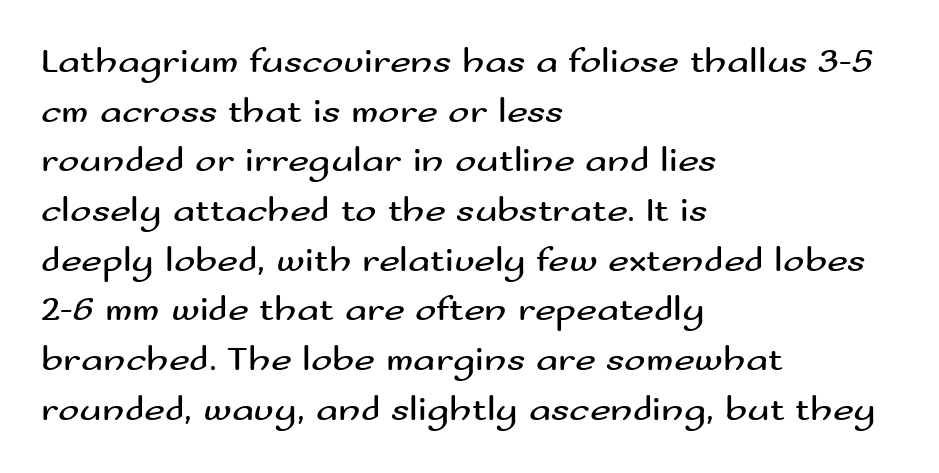
The image shows 36 px regular-weight, wide sans-serif type, upright; set left-aligned, normal line spacing (1.38x), normal letter spacing, not underlined; medium stroke contrast and a small x-height.
